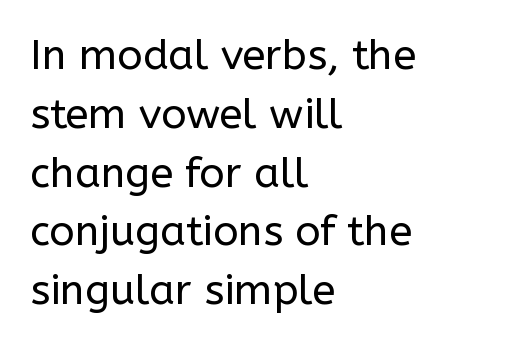
{"serif": "no", "italic": "no", "bold": "no", "weight": "regular", "width": "normal", "stroke_contrast": "low", "x_height": "medium", "monospaced": "no", "underline": "no", "align": "left", "line_spacing": "normal", "line_spacing_ratio": 1.4, "letter_spacing": "normal", "letter_spacing_em": 0.0, "glyph_px": 42}
